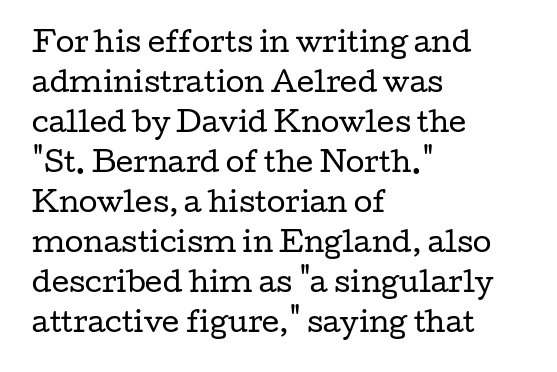
The image shows 27 px text type, upright; set left-aligned, normal line spacing (1.48x), normal letter spacing, not underlined.
